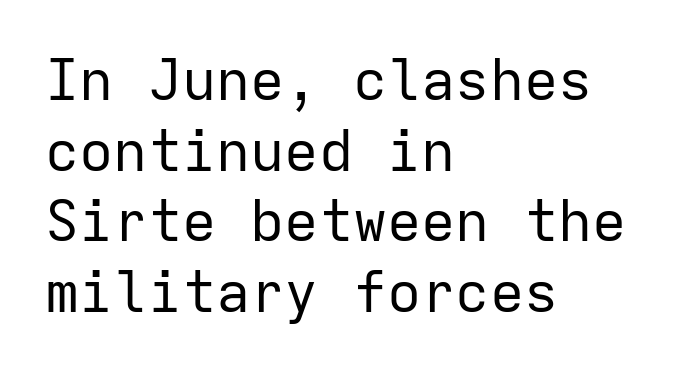
{"serif": "no", "italic": "no", "bold": "no", "weight": "regular", "width": "normal", "stroke_contrast": "low", "x_height": "medium", "monospaced": "yes", "underline": "no", "align": "left", "line_spacing_ratio": 1.24, "letter_spacing": "normal", "letter_spacing_em": 0.0, "glyph_px": 57}
